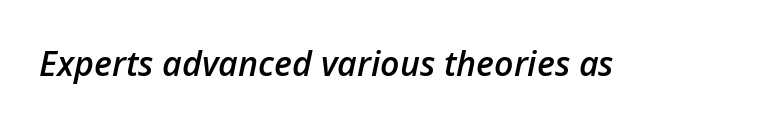
These lines are rendered in a variable-pitch font. The rendering applies a slant to the glyphs. These lines carry some extra weight — a demibold, not a full bold. The strip under each line holds only bare page.
